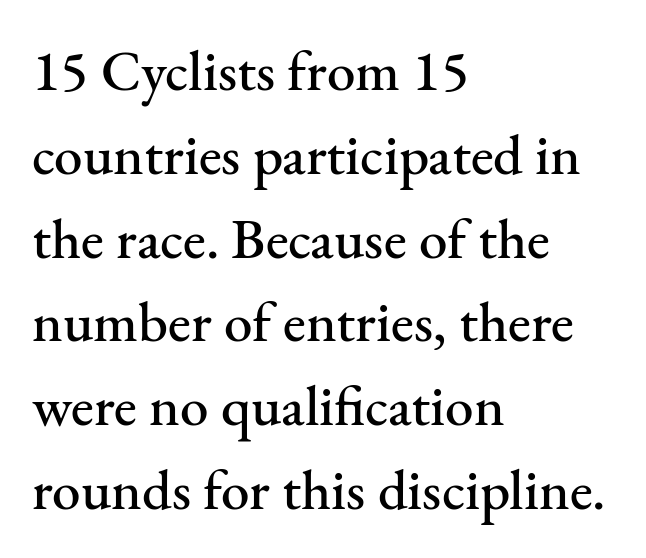
The image shows 57 px serif type, upright; set left-aligned, normal line spacing (1.47x), normal letter spacing, not underlined; medium stroke contrast and a small x-height.
